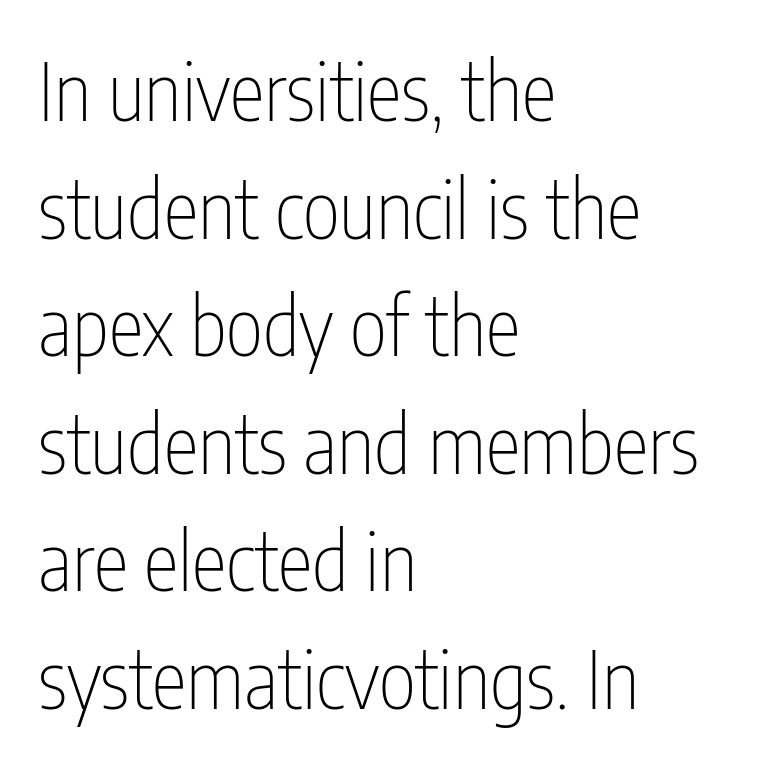
The face used here is rendered with its standard letterfit. Heft: none added — not bold. Visually the block forms a straight wall on the left and a jagged coastline on the right. These lines are composed in type without serifs.
